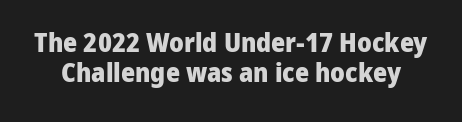
{"italic": "no", "bold": "yes", "underline": "no", "line_spacing": "tight", "line_spacing_ratio": 1.1, "letter_spacing": "normal", "letter_spacing_em": 0.0, "glyph_px": 27}
